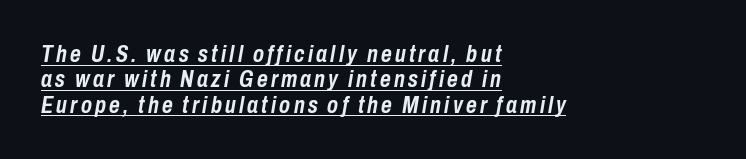
{"italic": "yes", "lean": "right", "slant_degrees": 10, "bold": "yes", "underline": "yes", "align": "left", "line_spacing": "tight", "line_spacing_ratio": 1.1, "glyph_px": 23}
